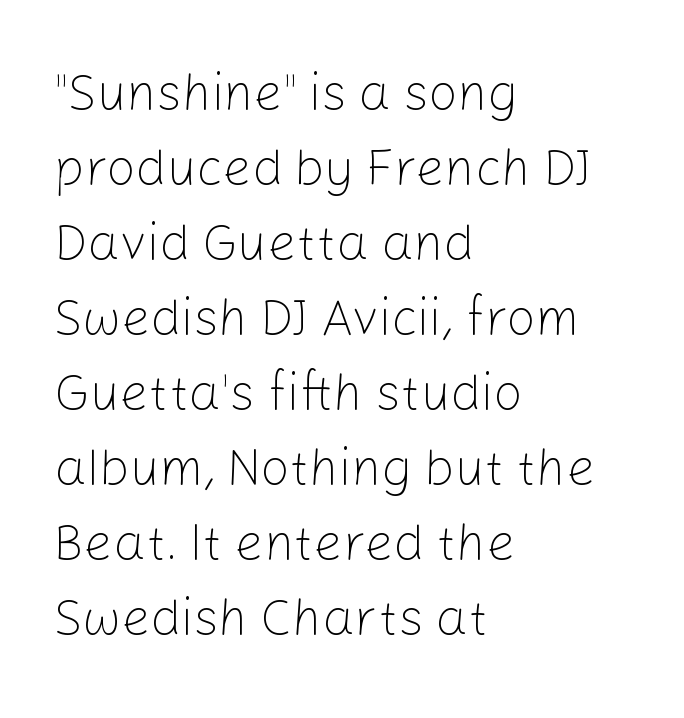
The image shows 51 px light sans-serif type, upright; set left-aligned, normal line spacing (1.47x), normal letter spacing, not underlined; low stroke contrast and a medium x-height.
